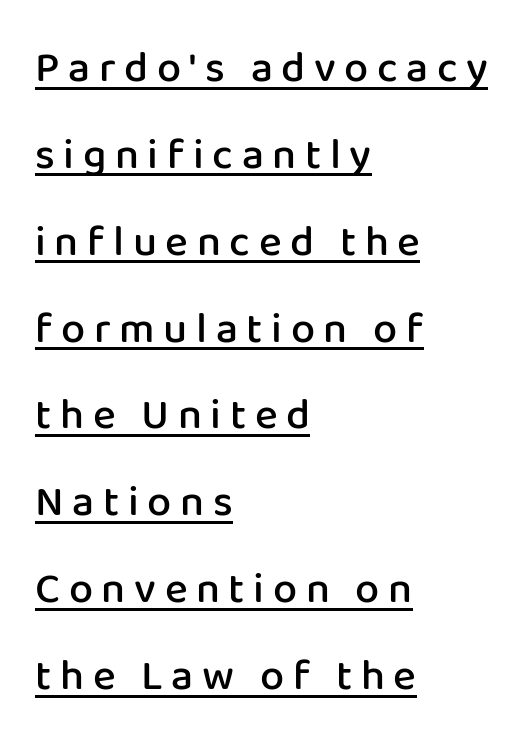
The image shows 43 px semibold sans-serif type, upright; set left-aligned, loose line spacing (2.02x), unusually wide letter spacing (+0.2 em), underlined; low stroke contrast and a medium x-height.
